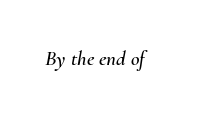
{"italic": "yes", "lean": "right", "slant_degrees": 10, "underline": "no", "letter_spacing": "normal", "letter_spacing_em": 0.0, "glyph_px": 21}
